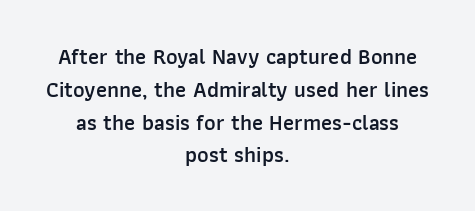
The image shows 22 px text type, upright; set centered, normal line spacing (1.49x), normal letter spacing, not underlined.
